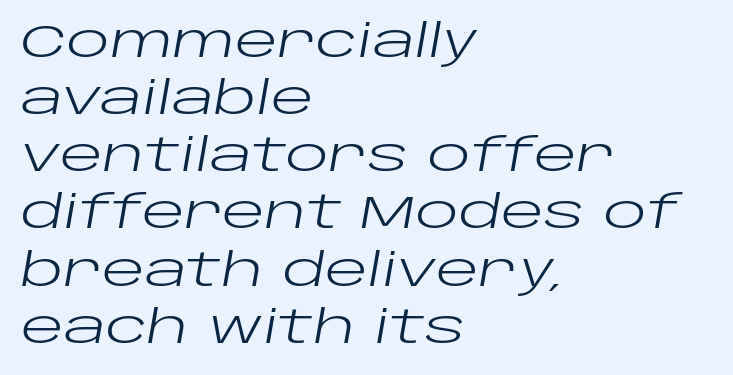
Q: Is the text bold? A: No.
Q: Is the text italic (slanted)? A: Yes, it leans right by about 10 degrees.
Q: Is the text underlined? A: No.
Q: How is the paragraph aligned? A: Left-aligned.
Q: Is the spacing between letters normal or unusually wide? A: Normal.
Q: Is the spacing between lines tight, normal or loose? A: Normal.
Q: Width (condensed, normal, or wide)? A: Wide.
Q: Stroke contrast? A: Low.
Q: x-height? A: Large.
Q: Monospaced? A: No.
